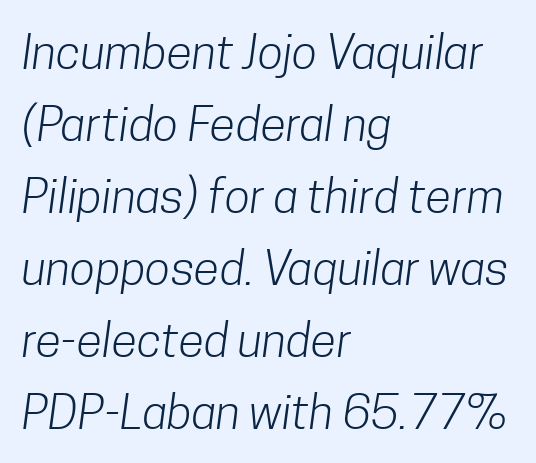
No heavy texture on the line: the type isn't bold. The line-height multiplier appears to be the usual default. Visually the block forms a straight wall on the left and a jagged coastline on the right. Decoration check: the copy has no underline. The face used here is proportionally spaced, like ordinary book or web type. Each word holds together tightly as a unit, with standard inter-letter gaps.
